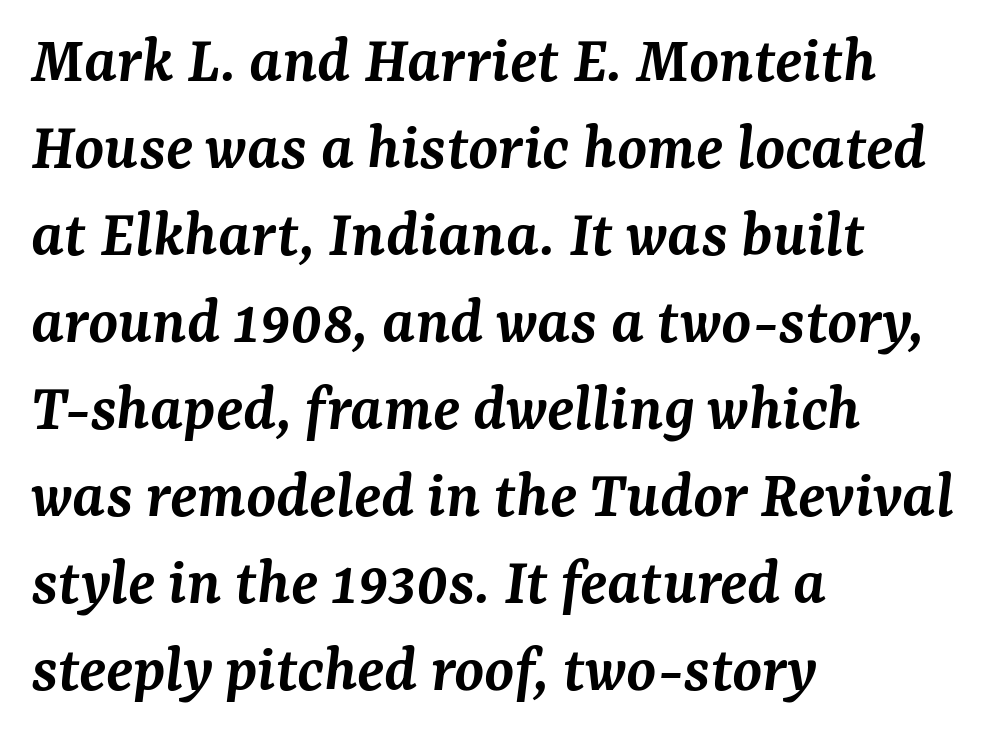
The string is rendered with underlining switched off. You could not count columns in this text — the font is proportionally spaced. Tracking here is standard; glyphs follow each other at the usual distance. The passage shown is semibold, sitting just below true bold.
